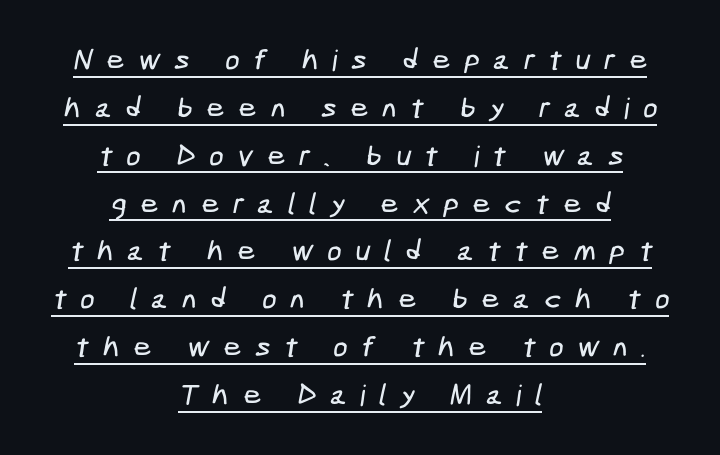
Q: Is the typeface a serif or a sans-serif typeface? A: Sans-serif.
Q: Is the text underlined? A: Yes.
Q: How is the paragraph aligned? A: Centered.
Q: Is the spacing between letters normal or unusually wide? A: Unusually wide.
Q: Is the spacing between lines tight, normal or loose? A: Normal.
Q: Width (condensed, normal, or wide)? A: Condensed.
Q: Stroke contrast? A: Low.
Q: x-height? A: Medium.
